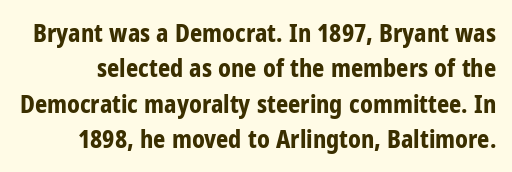
There is no visible air inserted between adjacent glyphs. Caption: bold face, heavy strokes. Lines of text with bare space underneath. Quick note: interline space is typical.
